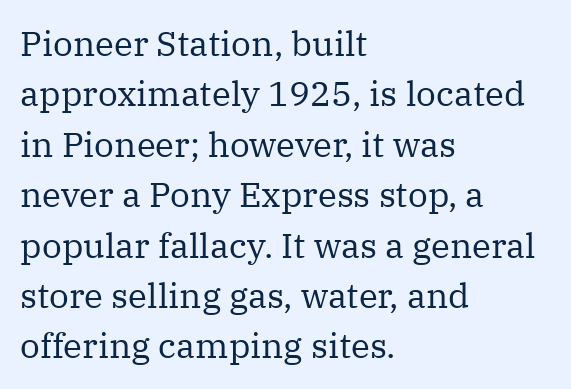
{"serif": "yes", "italic": "no", "bold": "no", "weight": "regular", "width": "normal", "stroke_contrast": "medium", "x_height": "medium", "monospaced": "no", "underline": "no", "align": "left", "line_spacing": "normal", "line_spacing_ratio": 1.44, "letter_spacing": "normal", "letter_spacing_em": 0.0, "glyph_px": 35}
